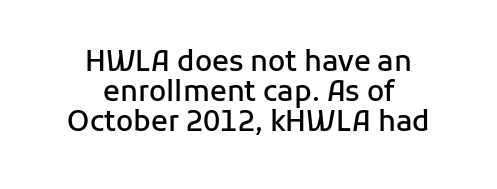
{"serif": "no", "italic": "no", "bold": "semi", "weight": "semibold", "width": "normal", "stroke_contrast": "low", "x_height": "medium", "monospaced": "no", "underline": "no", "align": "center", "line_spacing": "tight", "line_spacing_ratio": 1.08, "letter_spacing": "normal", "letter_spacing_em": 0.0, "glyph_px": 28}
